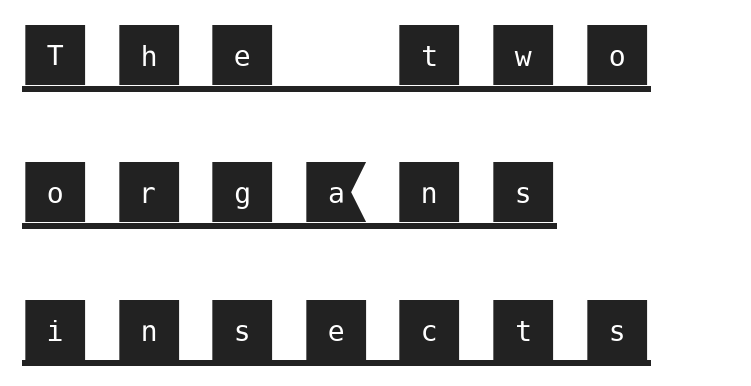
The image shows 68 px sans-serif type, upright; set left-aligned, loose line spacing (2.02x), unusually wide letter spacing (+0.4 em), underlined; medium stroke contrast and a large x-height.
